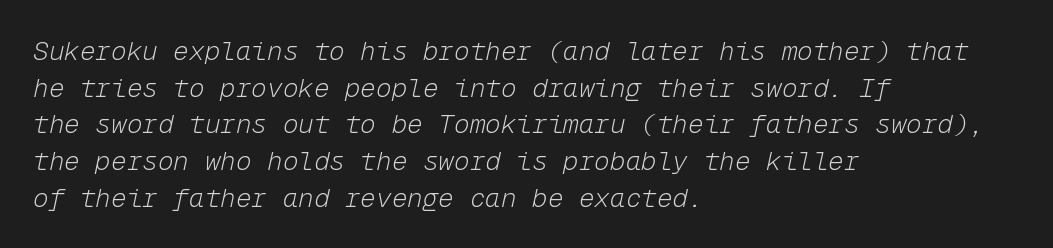
Q: Is the text bold? A: No.
Q: Is the text italic (slanted)? A: Yes, it leans right by about 12 degrees.
Q: Is the text underlined? A: No.
Q: How is the paragraph aligned? A: Left-aligned.
Q: Is the spacing between letters normal or unusually wide? A: Normal.
Q: Is the spacing between lines tight, normal or loose? A: Normal.
